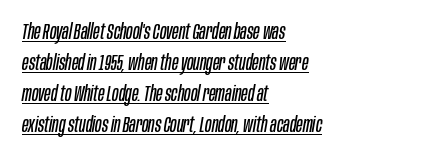
The image shows 21 px text type, italic (leaning right); set left-aligned, normal line spacing (1.48x), normal letter spacing, underlined.
